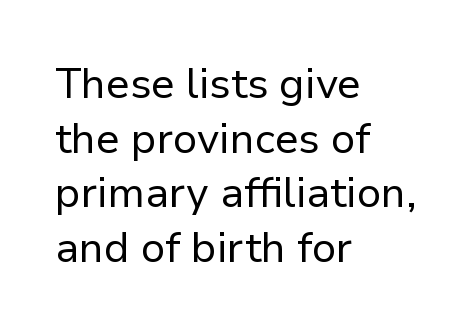
These lines stack with their left ends in a neat column. Is the stroke heavy? The answer is a plain regular-or-lighter. To sum up the face: it is a sans, with no serifs. A typesetter would call this proportional, since set widths differ per character.
